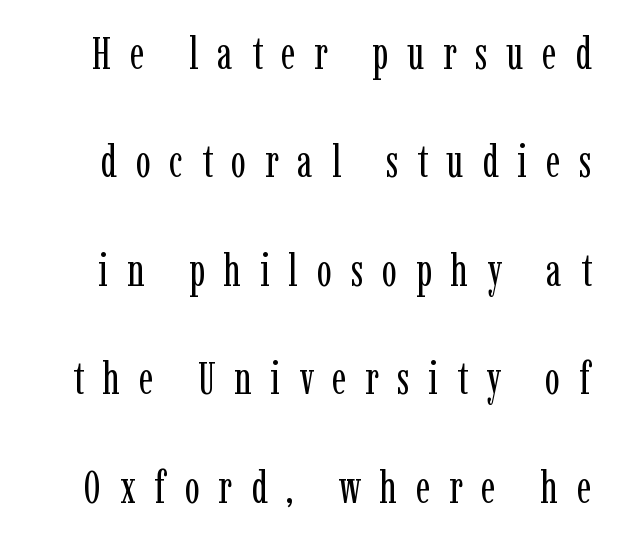
Do the letters lean? They stand straight. This sample has the flowing, uneven cadence of proportional lettering. Stroke terminals: seriffed. No extra ink here — the face is not bold. Caption: expanded tracking, letters set apart. These lines stand farther apart than default settings would place them.
